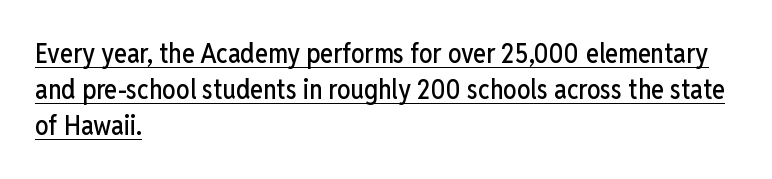
The image shows 27 px text type, upright; set left-aligned, normal line spacing (1.34x), normal letter spacing, underlined.
